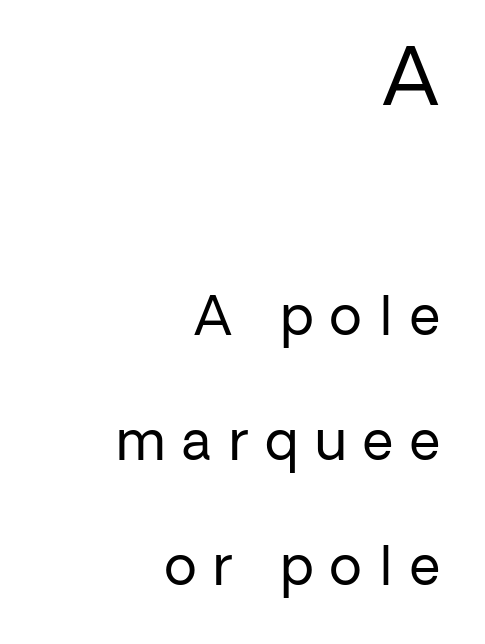
These lines are rendered in a variable-pitch font. Heft: none added — not bold. Students, observe: this is what heavily led, spacious text looks like. The passage shown is typeset with a sans-serif family. These two chunks differ in scale, with the top chunk taking the larger measure.
